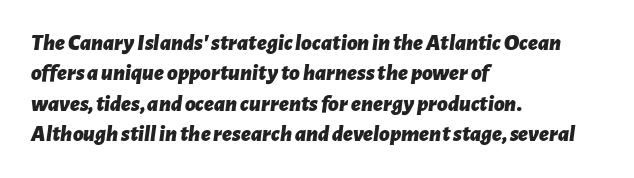
Horizontally, the lines are justified to the leading edge only. The face used here is rendered with its standard letterfit. Words float on clear page, feet unadorned. Bold? Absolutely — the strokes are thick and heavy. The text carries the slant typical of an italic or oblique font.
